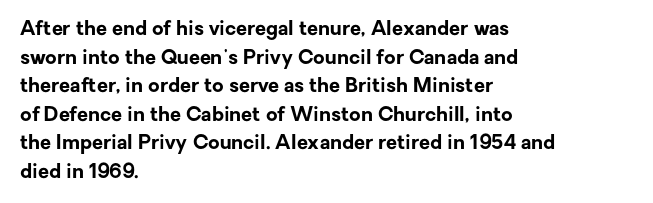
This sample uses an upright cut, with every glyph sitting square on the baseline. Only glyphs here, with clear space below each row. Visually the block forms a straight wall on the left and a jagged coastline on the right. Its strokes are broad and dark, the hallmark of bold type. This block has exactly the height ordinary leading produces. The passage shown has conventional tracking throughout.
